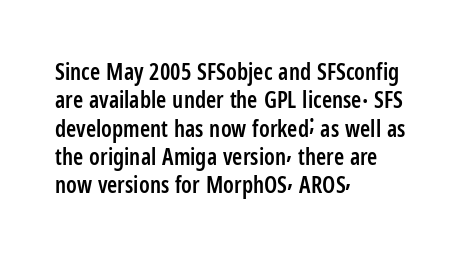
Is the letter spacing exaggerated? No — it looks like the ordinary default. Do the letters lean? They stand straight. Is the type bold? Partly — it's a semibold, heavier than regular but not fully bold. Lines of text with bare space underneath. The text block is weighted toward the left margin, trailing off unevenly rightward.
